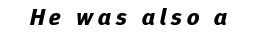
Loose tracking; the words dissolve into strings of separated letters. The lettering tilts uniformly, giving the passage an italic look. As a designer I'd log this as weight 700, bold. Beneath every word, the page is bare.
